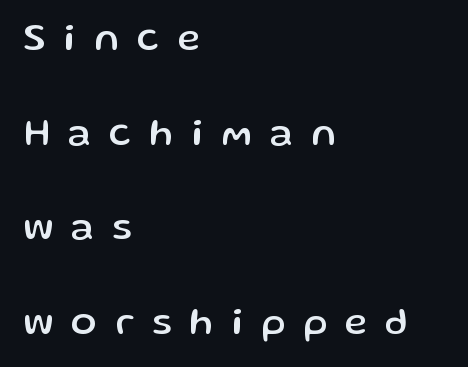
The image shows 38 px sans-serif type, upright; set left-aligned, loose line spacing (2.49x), unusually wide letter spacing (+0.49 em), not underlined; low stroke contrast and a medium x-height.
